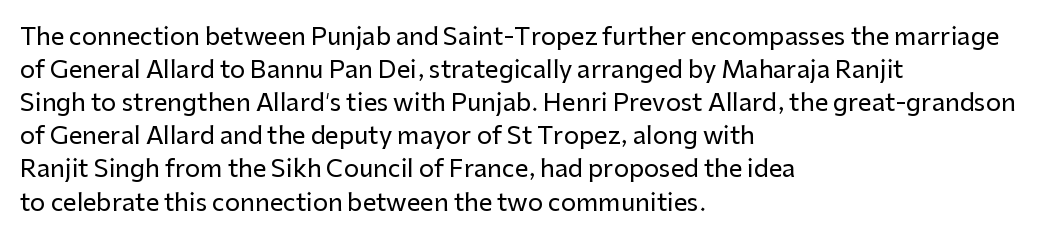
{"italic": "no", "underline": "no", "align": "left", "line_spacing": "normal", "line_spacing_ratio": 1.38, "letter_spacing": "normal", "letter_spacing_em": 0.0, "glyph_px": 24}
